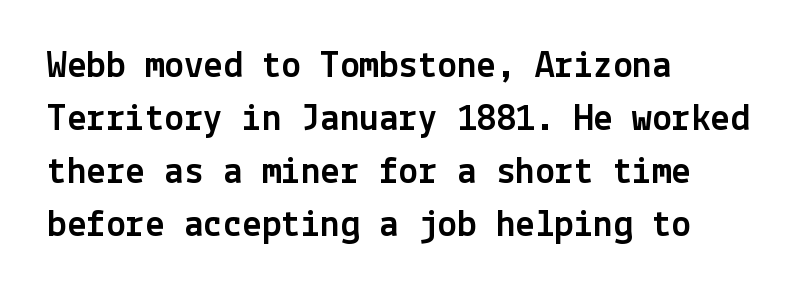
Q: Is the text italic (slanted)? A: No, it is upright.
Q: Is the typeface a serif or a sans-serif typeface? A: Sans-serif.
Q: Is the text underlined? A: No.
Q: How is the paragraph aligned? A: Left-aligned.
Q: Is the spacing between letters normal or unusually wide? A: Normal.
Q: Is the spacing between lines tight, normal or loose? A: Normal.
Q: Width (condensed, normal, or wide)? A: Normal.
Q: x-height? A: Medium.
